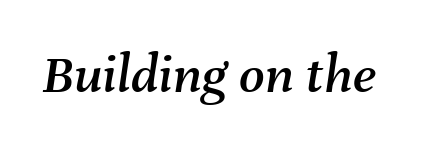
Q: Is the text italic (slanted)? A: Yes, it leans right by about 8 degrees.
Q: Is the text underlined? A: No.
Q: Is the spacing between letters normal or unusually wide? A: Normal.
Q: Width (condensed, normal, or wide)? A: Normal.
Q: Stroke contrast? A: Medium.
Q: x-height? A: Medium.
Q: Monospaced? A: No.
